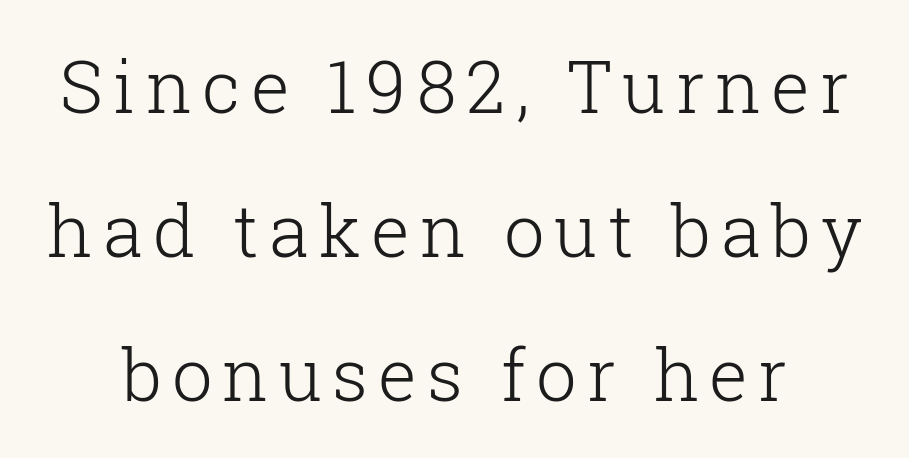
Q: Is the text bold? A: No.
Q: Is the text italic (slanted)? A: No, it is upright.
Q: Is the typeface a serif or a sans-serif typeface? A: Serif.
Q: Is the text underlined? A: No.
Q: Is the spacing between lines tight, normal or loose? A: Loose.
Q: Width (condensed, normal, or wide)? A: Normal.
Q: Stroke contrast? A: Low.
Q: x-height? A: Medium.
Q: Monospaced? A: No.
